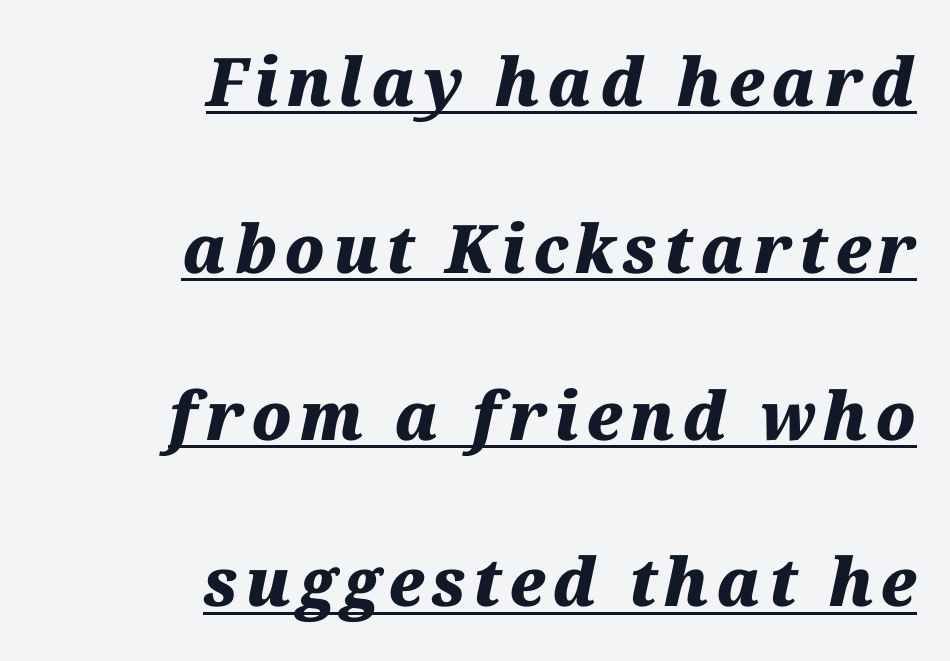
{"italic": "yes", "lean": "right", "slant_degrees": 12, "bold": "yes", "weight": "heavy", "width": "normal", "stroke_contrast": "medium", "x_height": "medium", "monospaced": "no", "underline": "yes", "align": "right", "line_spacing": "loose", "line_spacing_ratio": 2.49, "glyph_px": 67}
